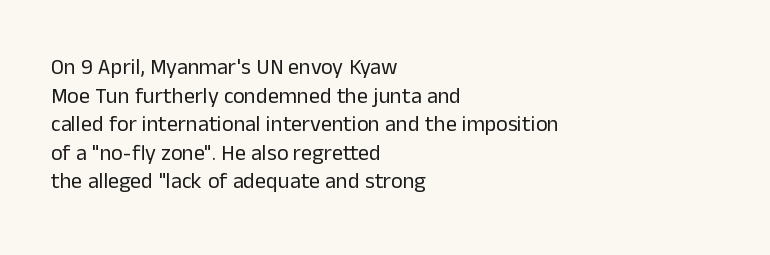
The image shows 22 px text type, upright; set left-aligned, normal line spacing (1.3x), normal letter spacing, not underlined.
